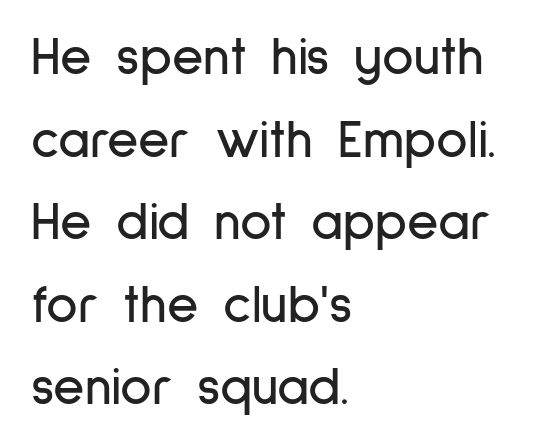
Q: Is the text italic (slanted)? A: No, it is upright.
Q: Is the typeface a serif or a sans-serif typeface? A: Sans-serif.
Q: Is the text underlined? A: No.
Q: How is the paragraph aligned? A: Left-aligned.
Q: Is the spacing between letters normal or unusually wide? A: Normal.
Q: Is the spacing between lines tight, normal or loose? A: Normal.
Q: Width (condensed, normal, or wide)? A: Condensed.
Q: Stroke contrast? A: Low.
Q: x-height? A: Medium.
Q: Monospaced? A: No.
